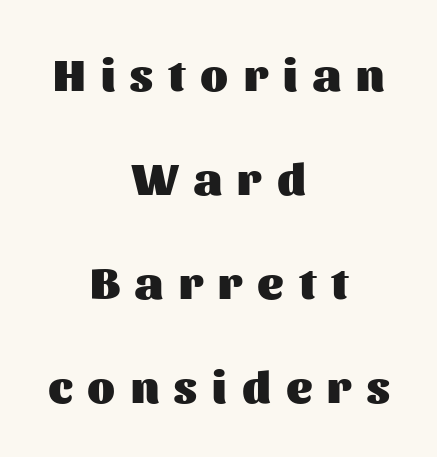
Q: Is the text bold? A: Yes.
Q: Is the text italic (slanted)? A: No, it is upright.
Q: Is the typeface a serif or a sans-serif typeface? A: Sans-serif.
Q: Is the text underlined? A: No.
Q: How is the paragraph aligned? A: Centered.
Q: Is the spacing between letters normal or unusually wide? A: Unusually wide.
Q: Is the spacing between lines tight, normal or loose? A: Loose.
Q: Width (condensed, normal, or wide)? A: Normal.
Q: Stroke contrast? A: Medium.
Q: x-height? A: Medium.
Q: Monospaced? A: No.
